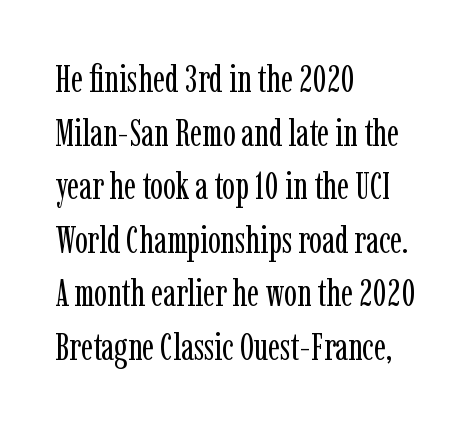
The image shows 38 px regular-weight, condensed serif type, upright; set left-aligned, normal line spacing (1.41x), normal letter spacing, not underlined; low stroke contrast and a medium x-height.
